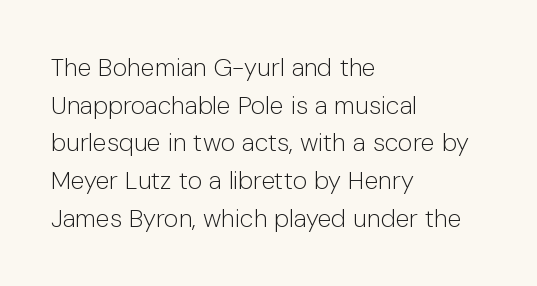
The face used here is rendered with its standard letterfit. Just letters on the line, the space beneath them empty. Caption: face not bold, strokes unweighted. Line spacing here is normal.
